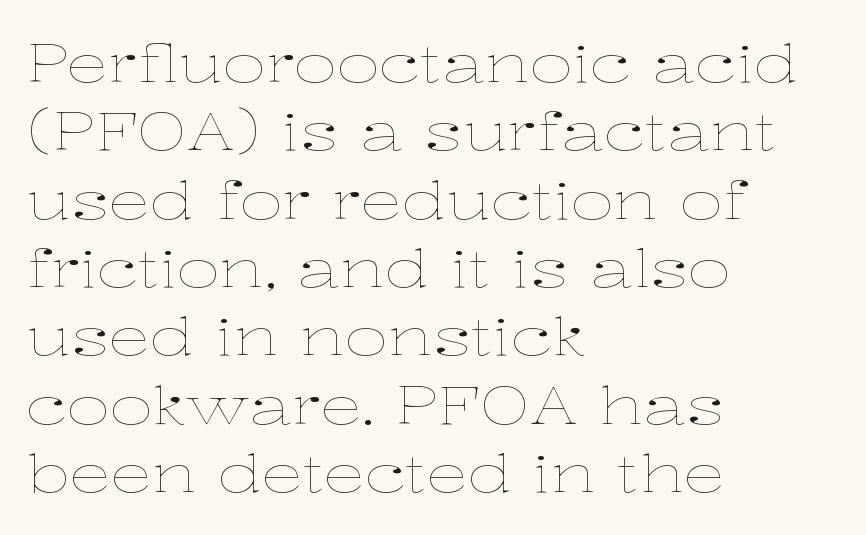
The axis of the letterforms is exactly vertical. Compared with typical paragraphs, the rows here are spaced about the same. A student would call this left alignment; a typographer would say flush left, rag right. Anything drawn beneath the words? Only blank space. The letters advance in unequal steps, a hallmark of proportional type. Observe the ordinary spacing: letters are neighbours, not strangers.
